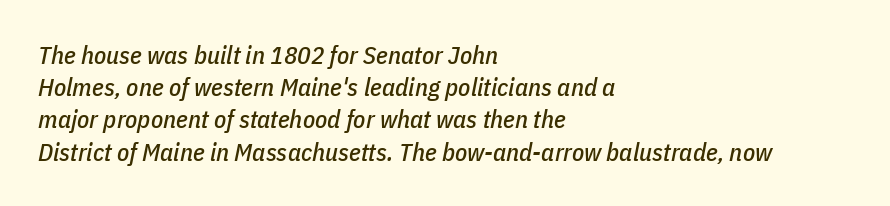
The image shows 25 px text type, italic (leaning right); set left-aligned, normal line spacing (1.29x), normal letter spacing, not underlined.
